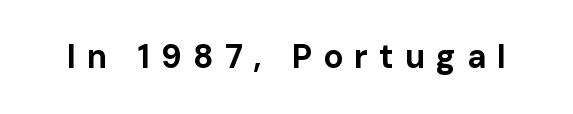
The image shows 33 px bold sans-serif type, upright; set unusually wide letter spacing (+0.33 em), not underlined; low stroke contrast and a medium x-height.
